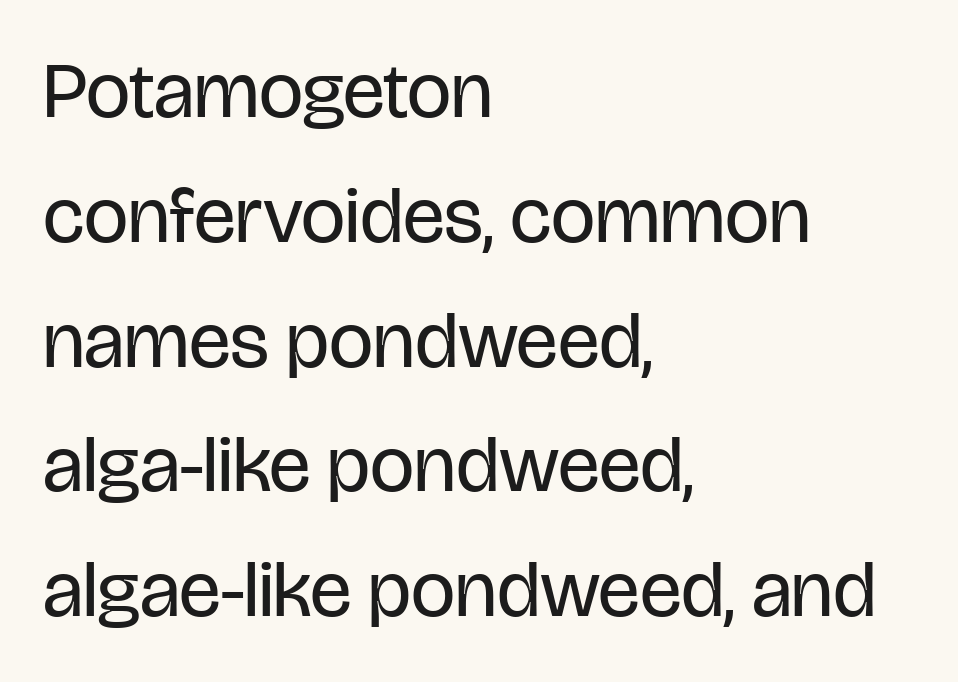
{"serif": "no", "italic": "no", "bold": "no", "weight": "regular", "width": "condensed", "stroke_contrast": "low", "x_height": "large", "monospaced": "no", "underline": "no", "align": "left", "line_spacing": "normal", "line_spacing_ratio": 1.58, "letter_spacing": "normal", "letter_spacing_em": 0.0, "glyph_px": 79}
